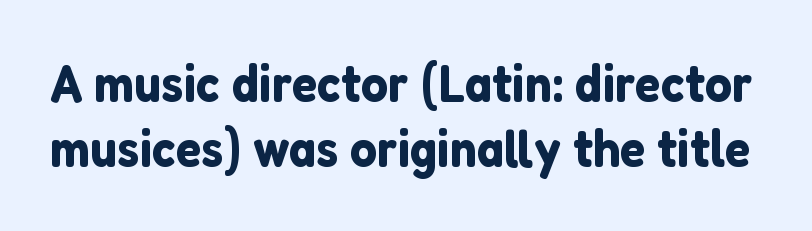
{"serif": "no", "italic": "no", "width": "normal", "stroke_contrast": "low", "x_height": "medium", "monospaced": "no", "underline": "no", "line_spacing_ratio": 1.23, "letter_spacing": "normal", "letter_spacing_em": 0.0, "glyph_px": 53}
